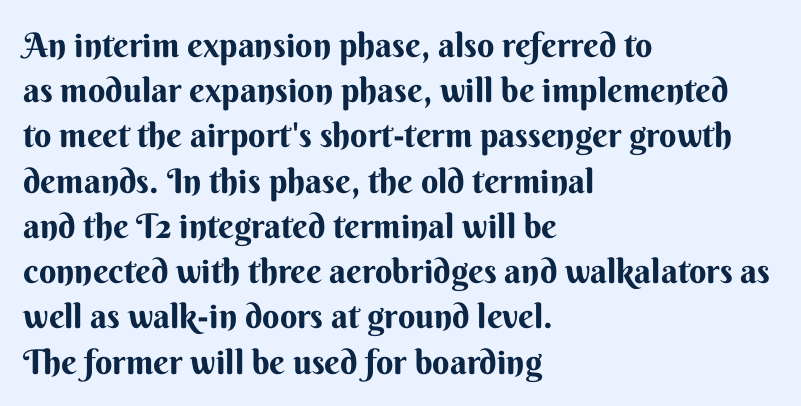
The image shows 34 px bold sans-serif type, upright; set left-aligned, normal line spacing (1.33x), normal letter spacing, not underlined; medium stroke contrast and a small x-height.
